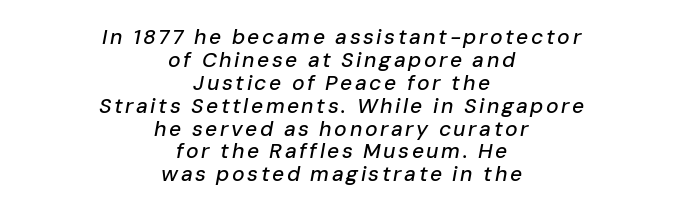
The words here are not underlined. Does the copy run flush right? No — it is centered line by line. Looking at the ascenders, they clearly lean. The lines are packed closely together with very little leading.
